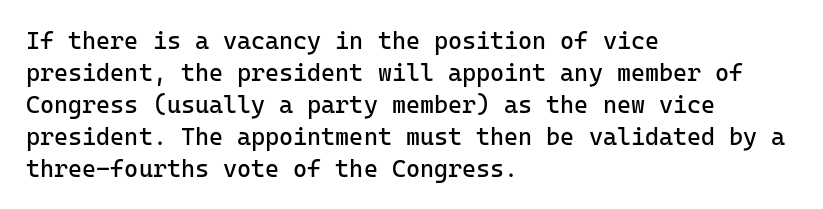
Q: Is the text bold? A: No.
Q: Is the text italic (slanted)? A: No, it is upright.
Q: Is the text underlined? A: No.
Q: How is the paragraph aligned? A: Left-aligned.
Q: Is the spacing between letters normal or unusually wide? A: Normal.
Q: Is the spacing between lines tight, normal or loose? A: Normal.
